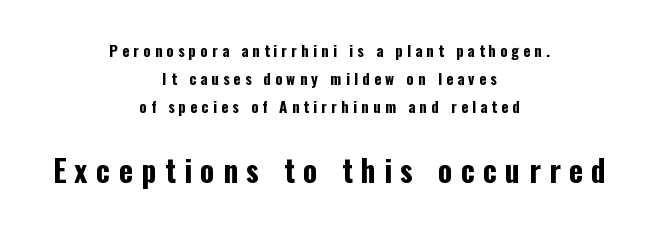
The image shows 30 px bold, condensed sans-serif type, upright; set centered, line spacing 1.87x, unusually wide letter spacing (+0.28 em), not underlined; the second (bottom) block is 2.0x larger; low stroke contrast and a medium x-height.
